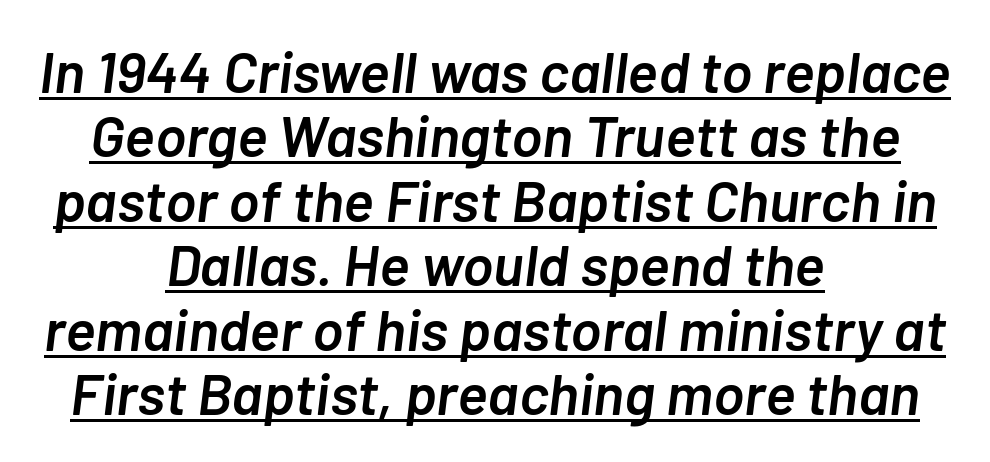
{"italic": "yes", "lean": "right", "slant_degrees": 7, "bold": "semi", "weight": "semibold", "width": "normal", "stroke_contrast": "low", "x_height": "medium", "monospaced": "no", "underline": "yes", "align": "center", "line_spacing": "tight", "line_spacing_ratio": 1.11, "letter_spacing": "normal", "letter_spacing_em": 0.0, "glyph_px": 58}
